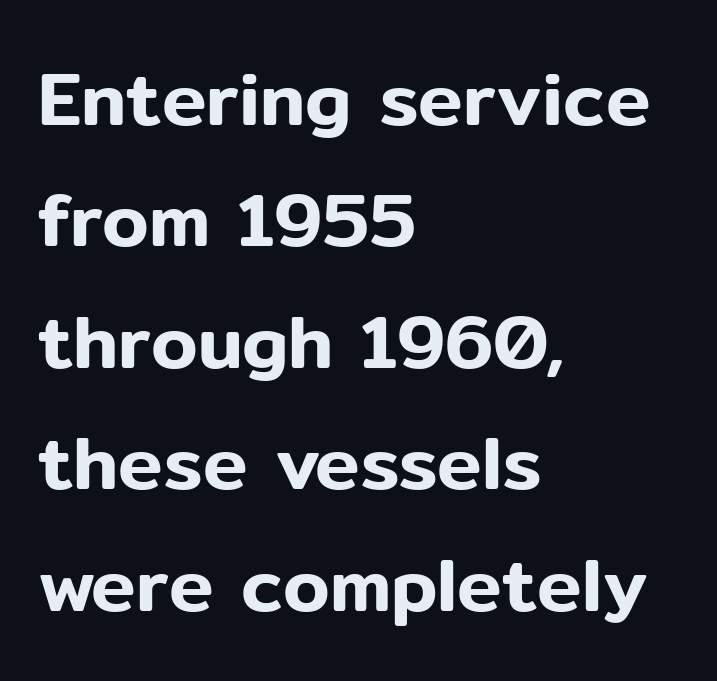
A typesetter would call this proportional, since set widths differ per character. No extra tracking has been applied to these lines. Unlike a traditional serif, this face leaves its strokes unadorned. If you drew a ruler down the left edge, every line would touch it. The type sits square on the baseline with zero lean.
